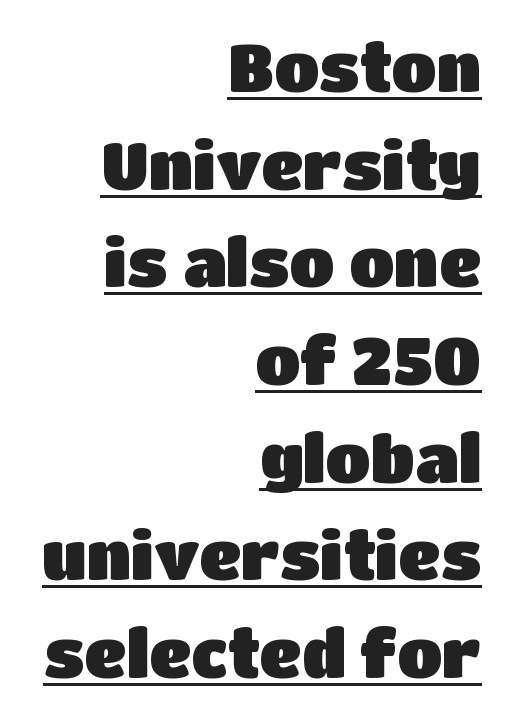
Q: Is the text italic (slanted)? A: No, it is upright.
Q: Is the typeface a serif or a sans-serif typeface? A: Sans-serif.
Q: Is the text underlined? A: Yes.
Q: How is the paragraph aligned? A: Right-aligned.
Q: Is the spacing between letters normal or unusually wide? A: Normal.
Q: Is the spacing between lines tight, normal or loose? A: Normal.
Q: Width (condensed, normal, or wide)? A: Normal.
Q: Stroke contrast? A: Low.
Q: x-height? A: Large.
Q: Monospaced? A: No.
